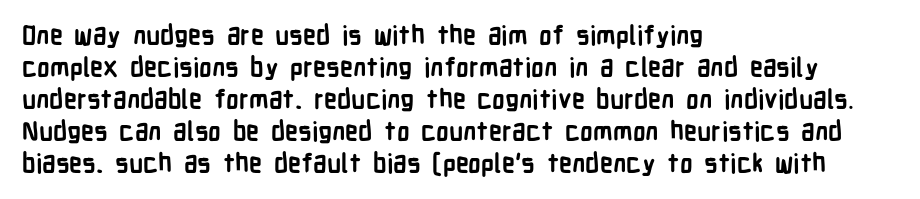
{"italic": "no", "bold": "yes", "underline": "no", "align": "left", "line_spacing_ratio": 1.23, "letter_spacing": "normal", "letter_spacing_em": 0.0, "glyph_px": 26}
